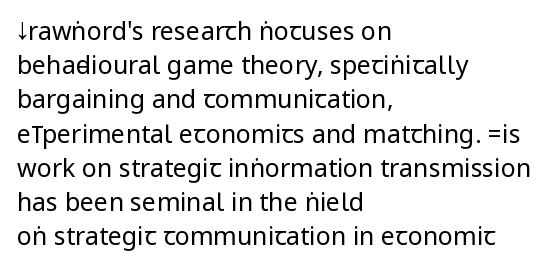
{"italic": "no", "bold": "no", "underline": "no", "align": "left", "line_spacing": "normal", "line_spacing_ratio": 1.37, "letter_spacing": "normal", "letter_spacing_em": 0.0, "glyph_px": 25}
